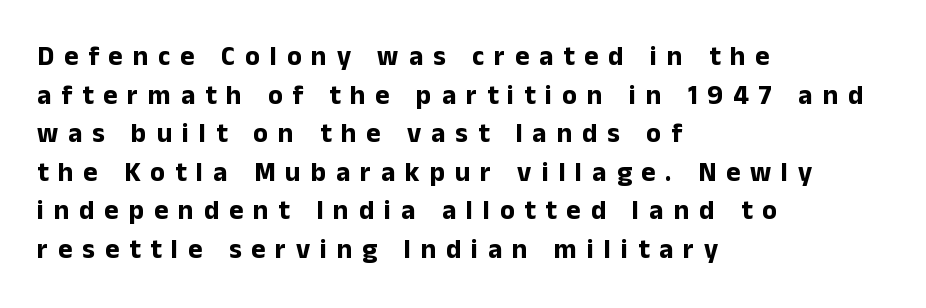
There is plenty of visible air inserted between adjacent glyphs. Pretty heavy lettering here — definitely bold. This sample uses an upright cut, with every glyph sitting square on the baseline. Nobody drew a line under any word here. A typesetter would call this leading conventional body-copy spacing.
